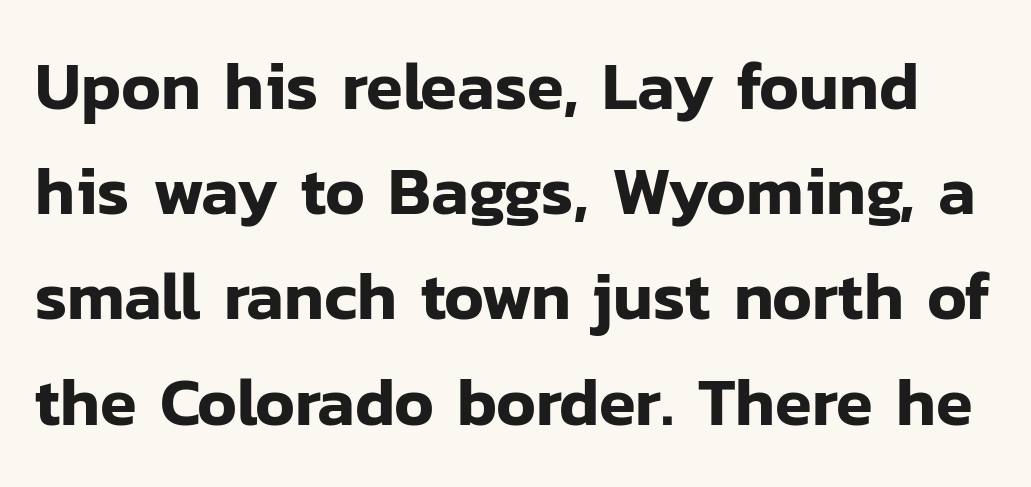
The image shows 67 px sans-serif type, upright; set normal line spacing (1.57x), normal letter spacing, not underlined; low stroke contrast and a medium x-height.
